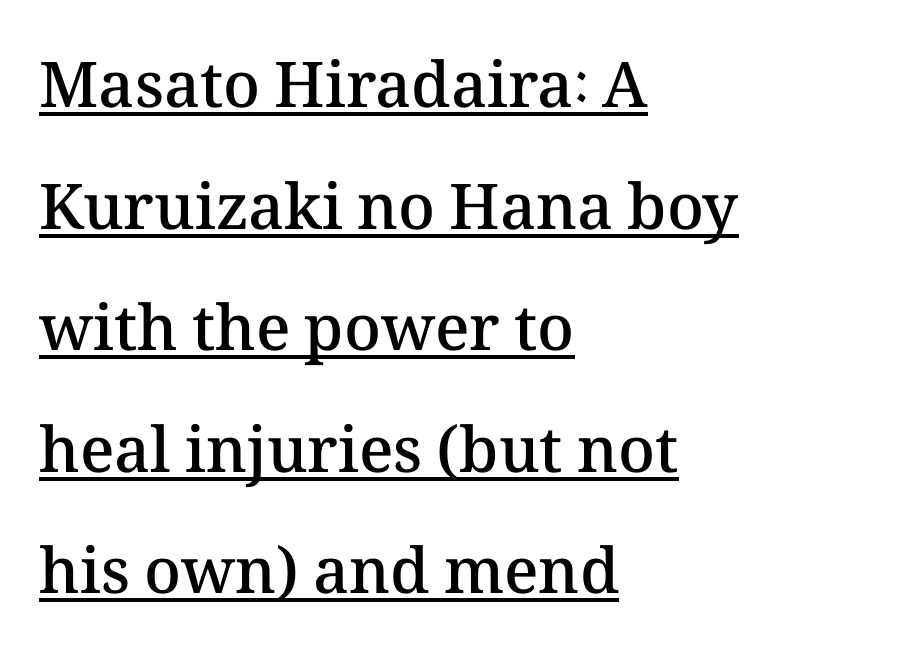
The image shows 63 px semibold type, upright; set left-aligned, loose line spacing (1.93x), normal letter spacing, underlined; medium stroke contrast and a medium x-height.
